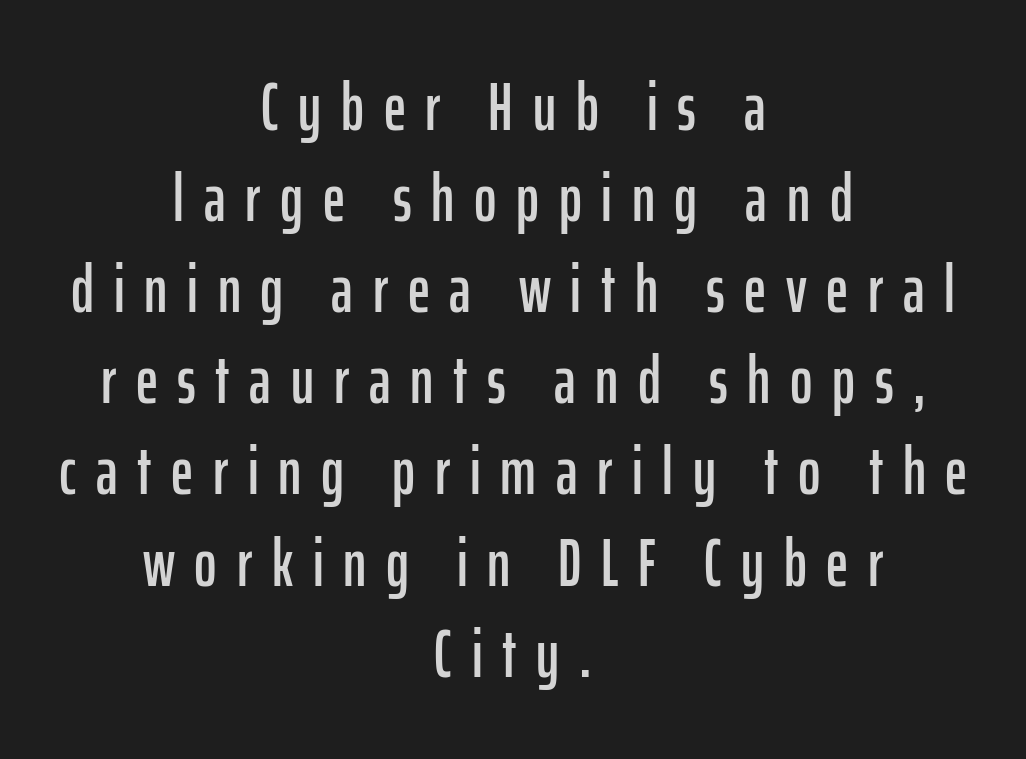
The image shows 68 px condensed sans-serif type, upright; set centered, normal line spacing (1.34x), unusually wide letter spacing (+0.29 em), not underlined; low stroke contrast and a medium x-height.
